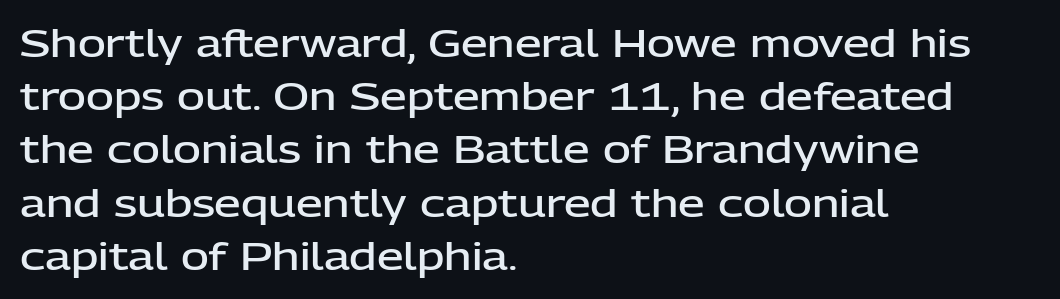
Q: Is the text bold? A: Semi-bold.
Q: Is the text italic (slanted)? A: No, it is upright.
Q: Is the typeface a serif or a sans-serif typeface? A: Sans-serif.
Q: Is the text underlined? A: No.
Q: How is the paragraph aligned? A: Left-aligned.
Q: Is the spacing between letters normal or unusually wide? A: Normal.
Q: Is the spacing between lines tight, normal or loose? A: Normal.
Q: Width (condensed, normal, or wide)? A: Normal.
Q: Stroke contrast? A: Low.
Q: x-height? A: Medium.
Q: Monospaced? A: No.
